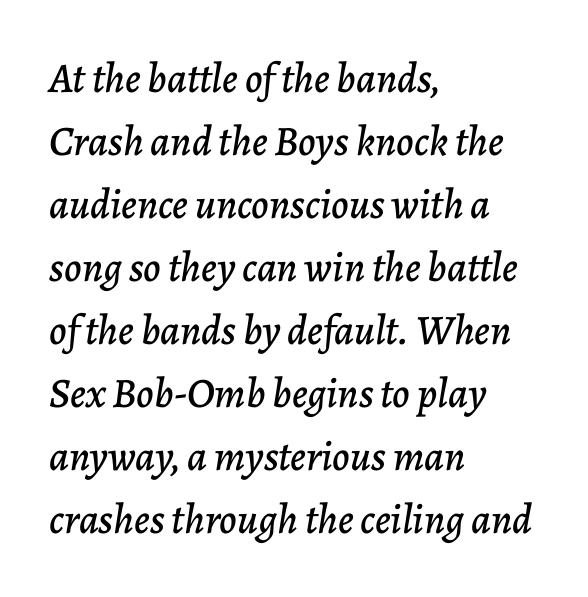
The image shows 42 px text type, italic (leaning right); set left-aligned, normal line spacing (1.5x), normal letter spacing, not underlined; low stroke contrast and a medium x-height.
